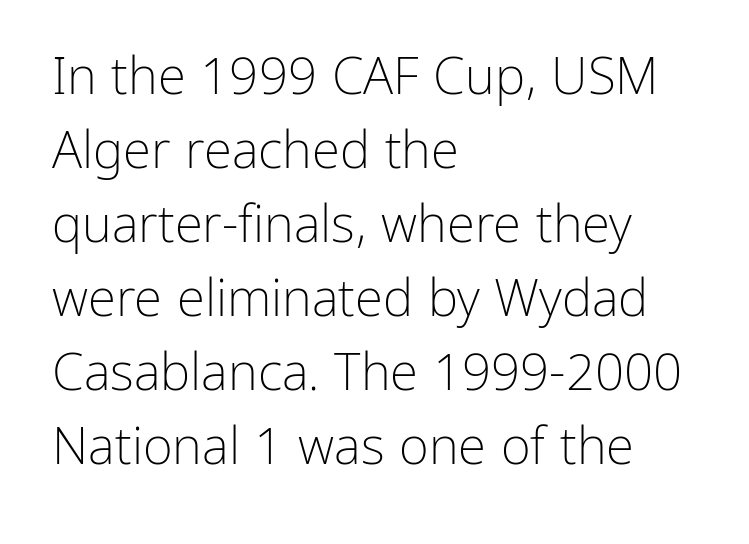
When letters stand straight like this, we call the style roman or upright. A light-to-regular cut is what we see here. Short and long lines alike share a common starting point at left. Evenly set lines give the paragraph a standard silhouette. Spacing verdict: proportional, widths tailored to each character.
